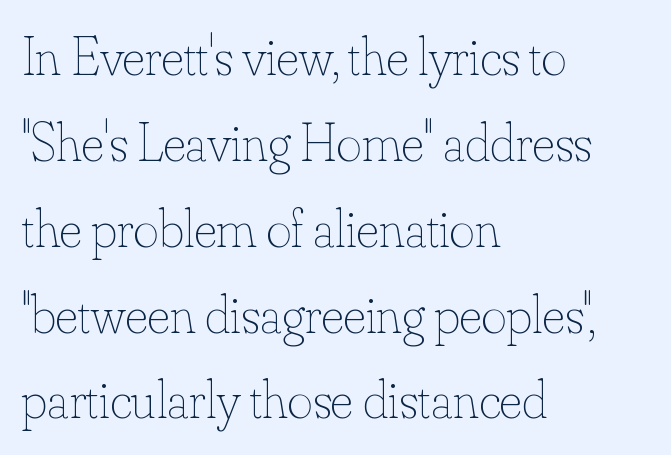
{"italic": "no", "bold": "no", "weight": "thin", "width": "normal", "stroke_contrast": "low", "x_height": "small", "monospaced": "no", "underline": "no", "align": "left", "line_spacing": "normal", "line_spacing_ratio": 1.59, "letter_spacing": "normal", "letter_spacing_em": 0.0, "glyph_px": 54}
